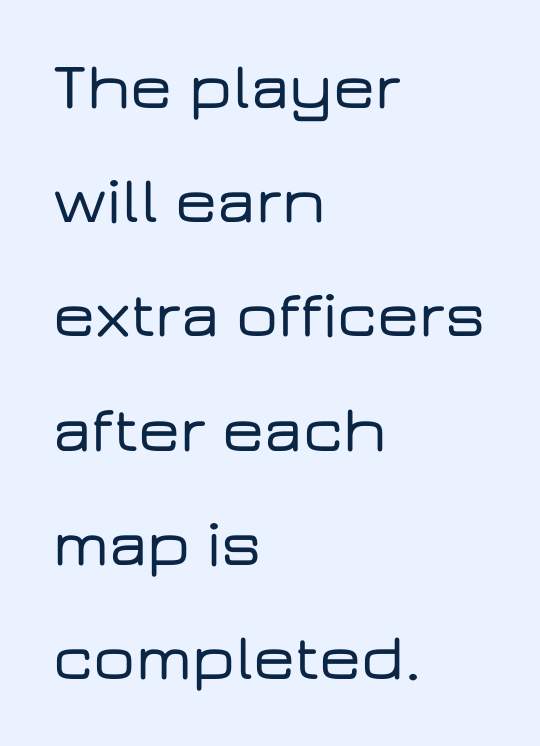
{"serif": "no", "italic": "no", "width": "wide", "stroke_contrast": "low", "x_height": "medium", "monospaced": "no", "underline": "no", "align": "left", "line_spacing_ratio": 1.73, "letter_spacing": "normal", "letter_spacing_em": 0.0, "glyph_px": 66}
